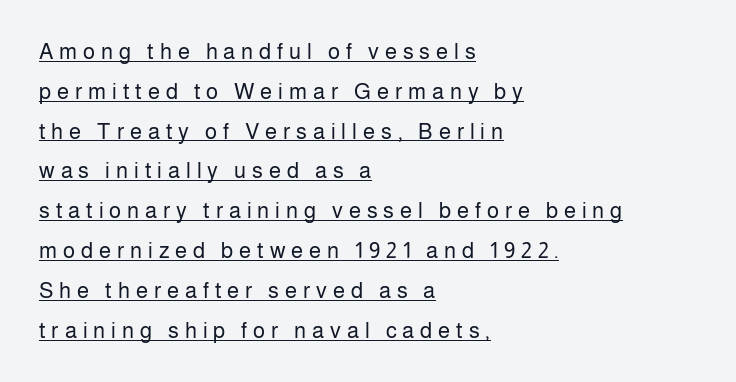
{"italic": "no", "bold": "no", "underline": "yes", "align": "left", "line_spacing_ratio": 1.81, "letter_spacing": "wide", "letter_spacing_em": 0.27, "glyph_px": 22}
